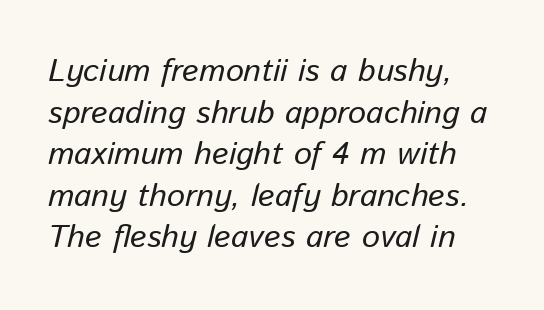
The image shows 32 px regular-weight type, italic (leaning right); set normal line spacing (1.3x), normal letter spacing, not underlined; low stroke contrast and a medium x-height.
